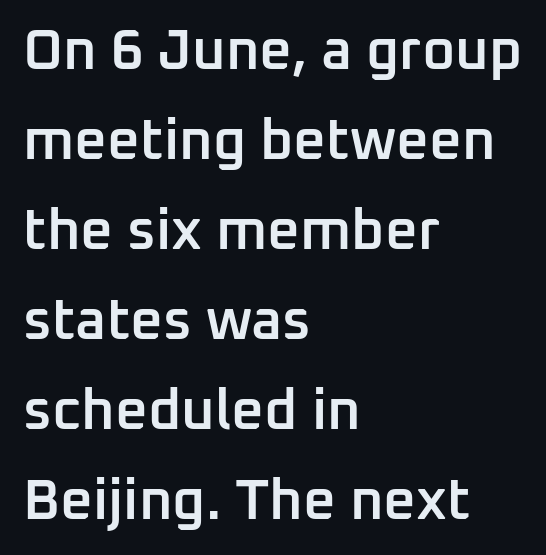
Q: Is the text bold? A: Semi-bold.
Q: Is the text italic (slanted)? A: No, it is upright.
Q: Is the typeface a serif or a sans-serif typeface? A: Sans-serif.
Q: Is the text underlined? A: No.
Q: How is the paragraph aligned? A: Left-aligned.
Q: Is the spacing between letters normal or unusually wide? A: Normal.
Q: Is the spacing between lines tight, normal or loose? A: Normal.
Q: Width (condensed, normal, or wide)? A: Normal.
Q: Stroke contrast? A: Low.
Q: x-height? A: Medium.
Q: Monospaced? A: No.
